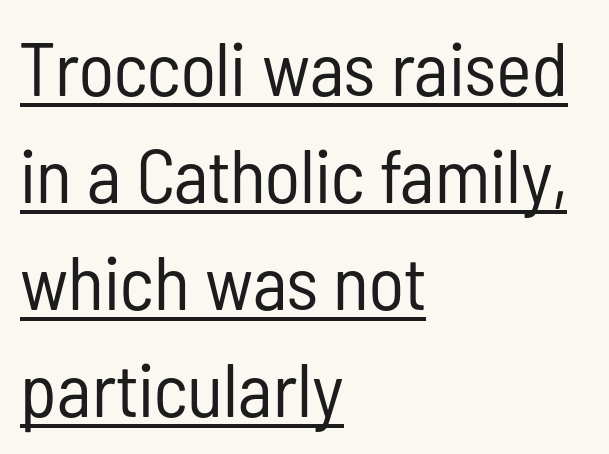
Note the varied advance widths — an 'i' is clearly narrower than an 'm'. Letter spacing: default. Each stroke keeps to a modest, everyday thickness or less. Whoever set this chose a conventional vertical rhythm. Quick note: underline on. Nothing sits at the stroke ends, so this counts as sans-serif.
